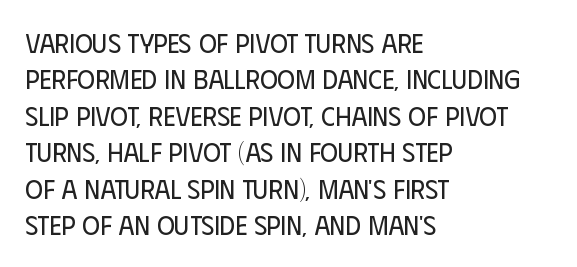
Q: Is the text bold? A: No.
Q: Is the text italic (slanted)? A: No, it is upright.
Q: Is the text underlined? A: No.
Q: How is the paragraph aligned? A: Left-aligned.
Q: Is the spacing between letters normal or unusually wide? A: Normal.
Q: Is the spacing between lines tight, normal or loose? A: Normal.
